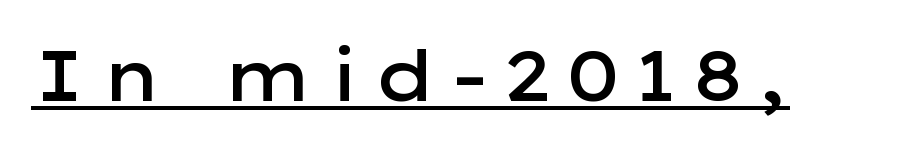
{"serif": "no", "italic": "no", "bold": "semi", "weight": "semibold", "width": "wide", "stroke_contrast": "low", "x_height": "medium", "monospaced": "no", "underline": "yes", "glyph_px": 70}
